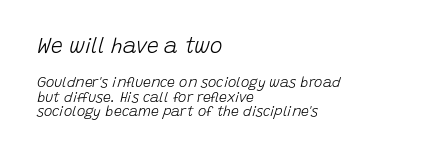
The image shows 21 px text type, italic (leaning right); set left-aligned, tight line spacing (1.05x), normal letter spacing, not underlined; the first (top) block is 1.5x larger.
